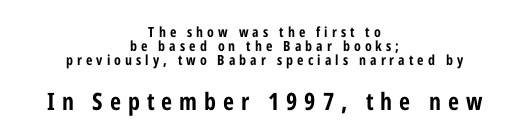
Decoration check: the copy has no underline. The face used here has the dense, thick strokes of a bold. The vertical gap from one line to the next is small. Short note: letters widely spaced.
